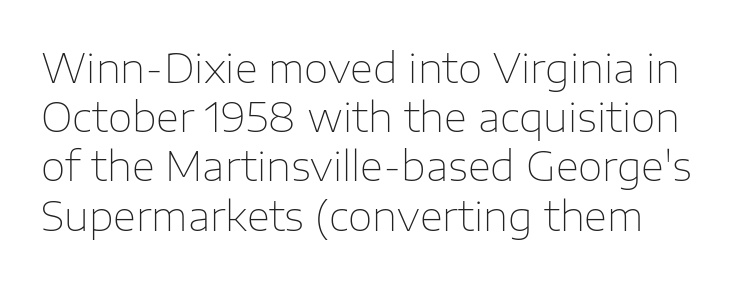
Q: Is the text bold? A: No.
Q: Is the text italic (slanted)? A: No, it is upright.
Q: Is the typeface a serif or a sans-serif typeface? A: Sans-serif.
Q: Is the text underlined? A: No.
Q: Is the spacing between letters normal or unusually wide? A: Normal.
Q: Width (condensed, normal, or wide)? A: Normal.
Q: Stroke contrast? A: Low.
Q: x-height? A: Medium.
Q: Monospaced? A: No.
